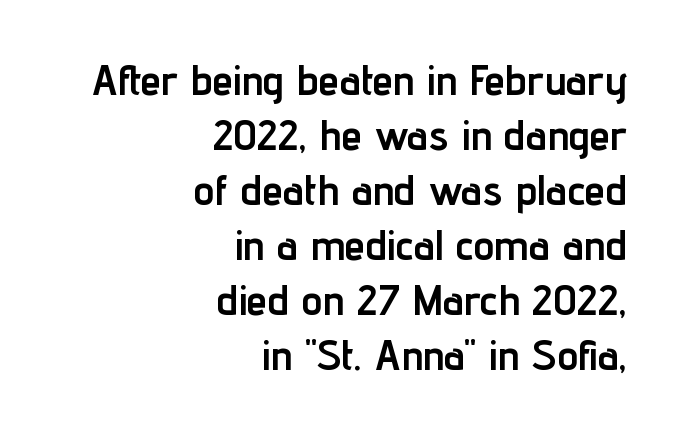
The passage shown is emphatically bold. Compared with a flush-left layout, this one pins lines to the opposite, right side. The words here are not underlined. Italic? Not at all — the glyphs are vertical. The font family rendered here belongs to the sans-serif group.
